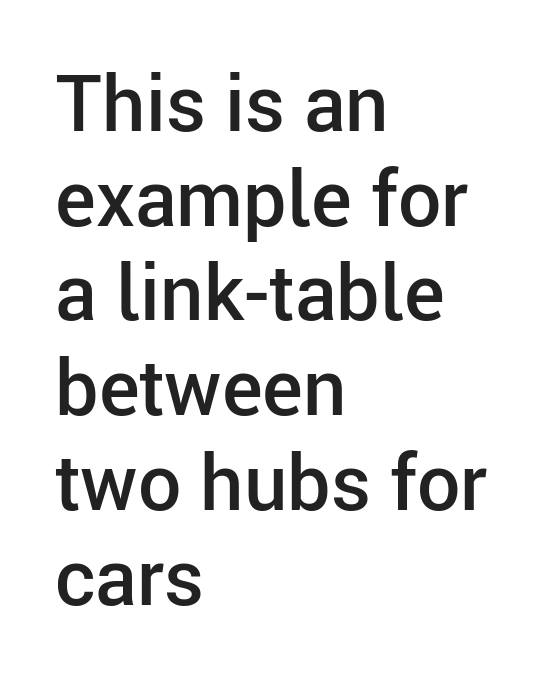
{"serif": "no", "italic": "no", "bold": "semi", "weight": "semibold", "width": "normal", "stroke_contrast": "low", "x_height": "medium", "monospaced": "no", "underline": "no", "align": "left", "line_spacing_ratio": 1.23, "letter_spacing": "normal", "letter_spacing_em": 0.0, "glyph_px": 77}
